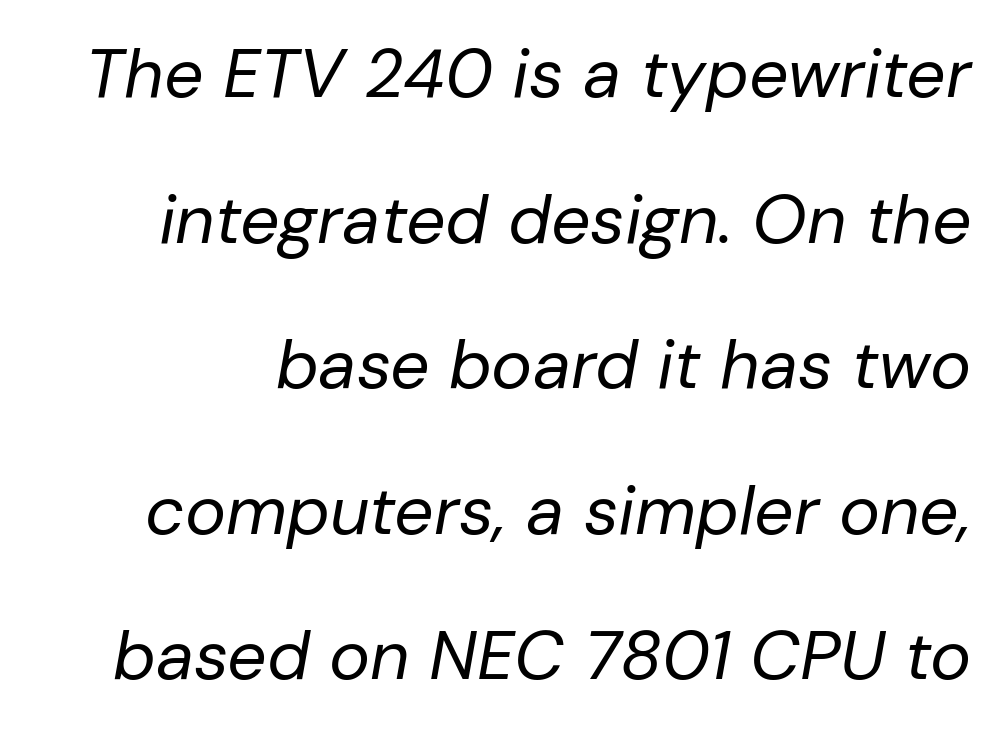
{"italic": "yes", "lean": "right", "slant_degrees": 10, "bold": "no", "weight": "regular", "width": "normal", "stroke_contrast": "low", "x_height": "medium", "monospaced": "no", "underline": "no", "line_spacing": "loose", "line_spacing_ratio": 2.11, "letter_spacing": "normal", "letter_spacing_em": 0.0, "glyph_px": 69}
